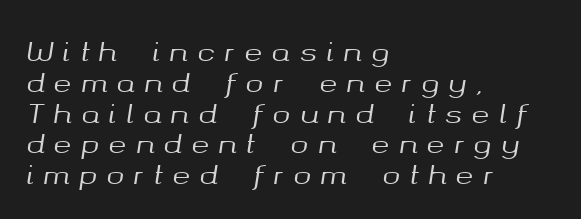
Observe the wide spacing: letters keep a clear distance from each other. Quick note: underline off. This sample is left-justified, so line endings fall wherever the words run out. This is oblique type, the kind used for emphasis or titles. Vertical spacing — tight.
